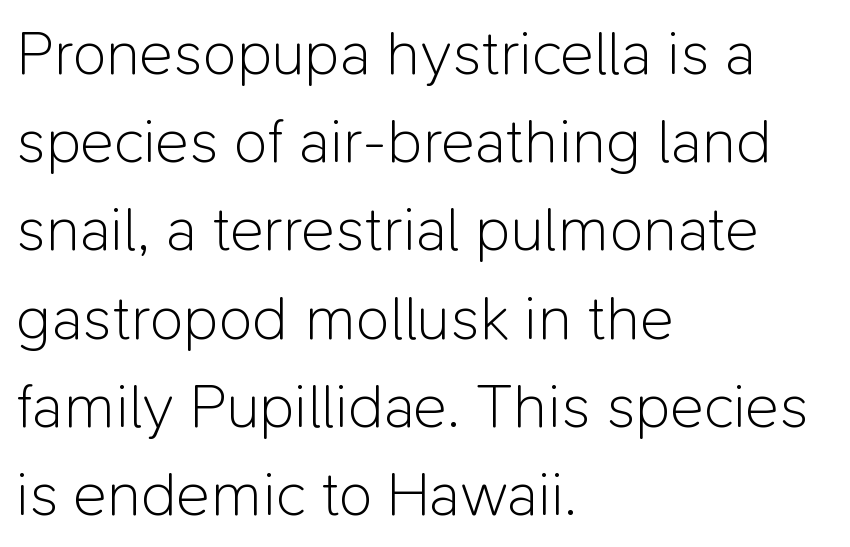
The image shows 63 px light sans-serif type, upright; set left-aligned, normal line spacing (1.4x), normal letter spacing, not underlined; low stroke contrast and a medium x-height.
